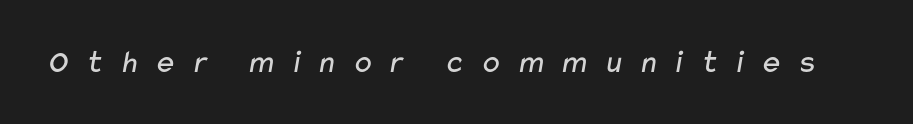
No letter is thick-stroked: the sample isn't bold. The tracking reads as deliberately expanded to a designer's eye. The designer went with a sans here, leaving each stem footless. The letters advance in unequal steps, a hallmark of proportional type. Check under the words: just untouched page.
